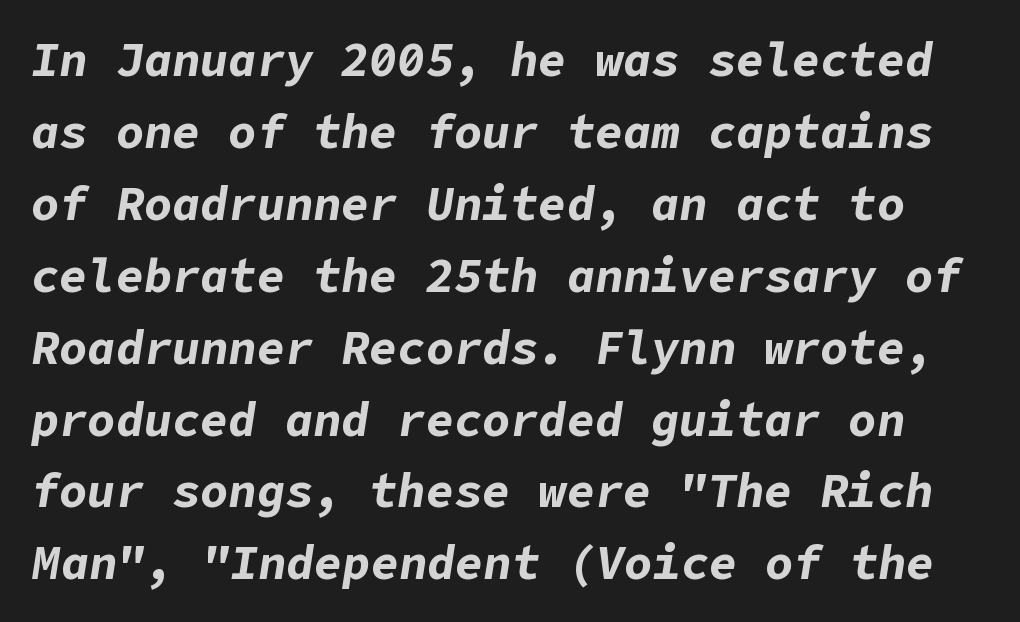
Q: Is the text bold? A: Yes.
Q: Is the text italic (slanted)? A: Yes, it leans right by about 9 degrees.
Q: Is the text underlined? A: No.
Q: Is the spacing between letters normal or unusually wide? A: Normal.
Q: Is the spacing between lines tight, normal or loose? A: Normal.
Q: Width (condensed, normal, or wide)? A: Normal.
Q: Stroke contrast? A: Low.
Q: x-height? A: Medium.
